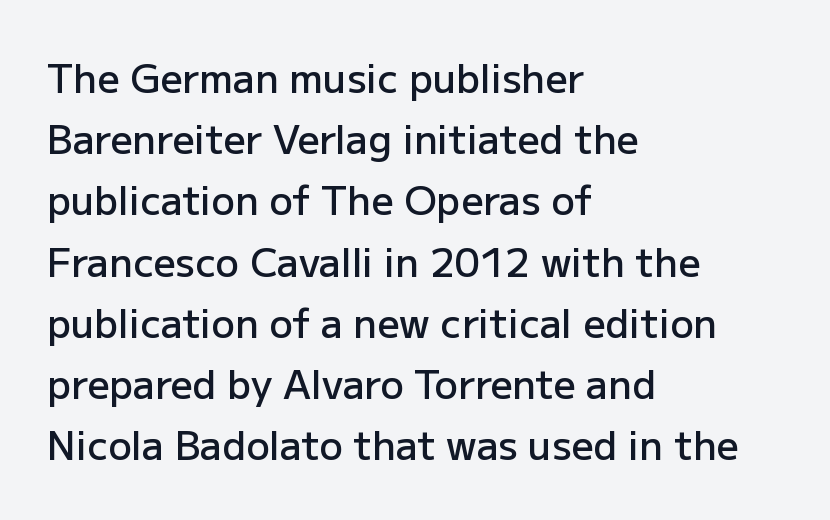
{"serif": "no", "italic": "no", "bold": "semi", "weight": "semibold", "width": "normal", "stroke_contrast": "low", "x_height": "medium", "monospaced": "no", "underline": "no", "align": "left", "line_spacing": "normal", "line_spacing_ratio": 1.57, "letter_spacing": "normal", "letter_spacing_em": 0.0, "glyph_px": 39}
